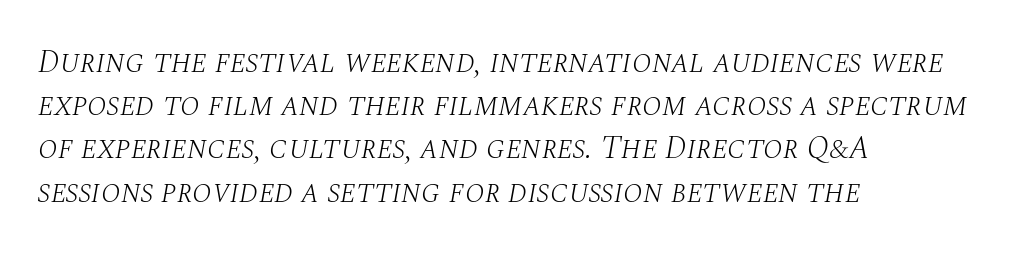
The ragged edge is on the right, which tells us the setting is flush left. Stems and bowls with no extra thickness — not bold. Quick note: italic. Each letter keeps its own natural width here, so spacing adapts to shape. Compared with typical body copy, the letter spacing here is the same.
